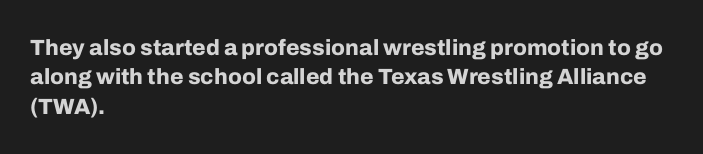
The image shows 22 px bold type, upright; set left-aligned, normal line spacing (1.33x), normal letter spacing, not underlined.
